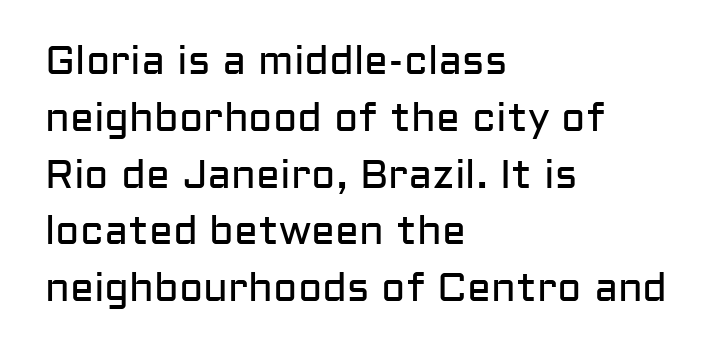
{"serif": "no", "italic": "no", "bold": "no", "weight": "regular", "width": "normal", "stroke_contrast": "low", "x_height": "medium", "monospaced": "no", "underline": "no", "align": "left", "line_spacing": "normal", "line_spacing_ratio": 1.42, "letter_spacing": "normal", "letter_spacing_em": 0.0, "glyph_px": 40}
